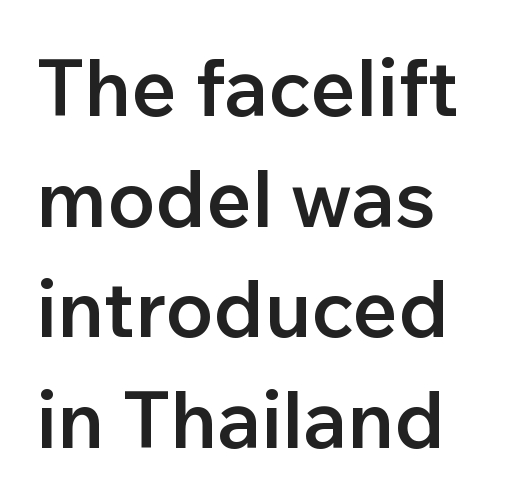
Is the type bold? Partly — it's a semibold, heavier than regular but not fully bold. A typesetter would mark this as roman, not italic. Unmarked baselines from the first word to the last. Compared with typical body copy, the letter spacing here is the same.
